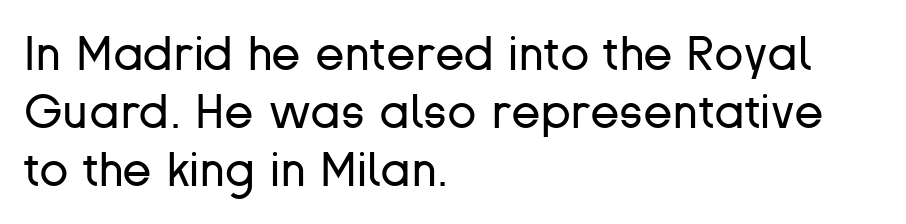
The image shows 48 px regular-weight sans-serif type, upright; set left-aligned, line spacing 1.21x, normal letter spacing, not underlined; low stroke contrast and a medium x-height.
